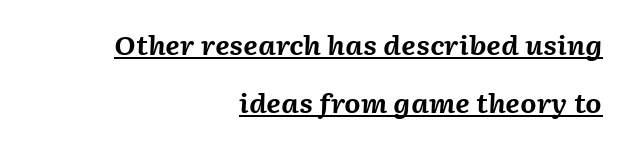
You could fit nearly another row in the gap between these rows. A typesetter would mark this as italic. Visually the block forms a straight wall on the right and a jagged coastline on the left. The letters are bold, with thick, heavy strokes.
